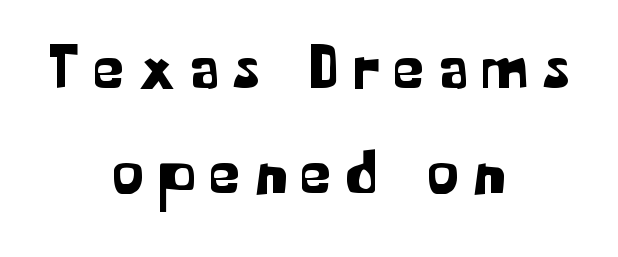
Q: Is the text italic (slanted)? A: No, it is upright.
Q: Is the typeface a serif or a sans-serif typeface? A: Sans-serif.
Q: Is the text underlined? A: No.
Q: How is the paragraph aligned? A: Centered.
Q: Is the spacing between letters normal or unusually wide? A: Unusually wide.
Q: Is the spacing between lines tight, normal or loose? A: Normal.
Q: Width (condensed, normal, or wide)? A: Normal.
Q: Stroke contrast? A: Low.
Q: x-height? A: Medium.
Q: Monospaced? A: No.
